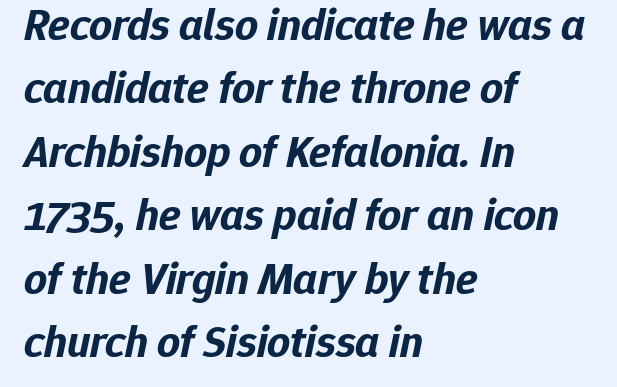
The image shows 45 px bold type, italic (leaning right); set left-aligned, normal line spacing (1.41x), normal letter spacing, not underlined; low stroke contrast and a medium x-height.
